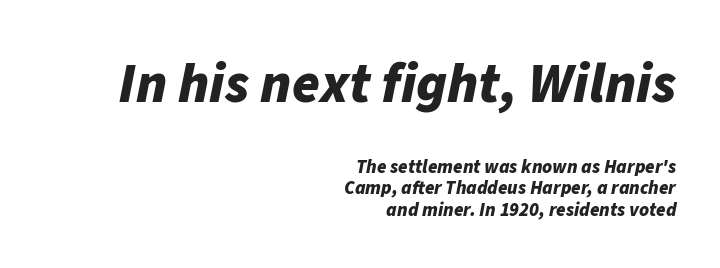
The image shows 56 px bold type, italic (leaning right); set right-aligned, tight line spacing (1.14x), normal letter spacing, not underlined; the first (top) block is 2.95x larger; low stroke contrast and a medium x-height.
